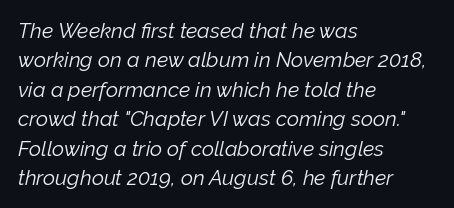
Compared with ordinary roman type, these characters are visibly tilted. Tracking here is standard; glyphs follow each other at the usual distance. Words float on clear page, feet unadorned. These lines sit exactly where default settings would place them.
